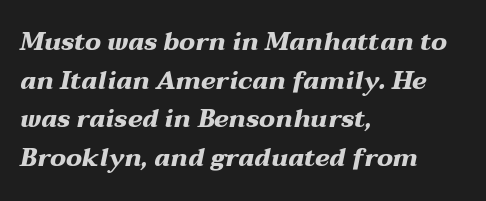
Decoration check: the copy has no underline. The letters are slanted; this is an italic face. Pretty heavy lettering here — definitely bold. Regarding leading, the lines here are spaced in the standard way. The ragged edge is on the right, which tells us the setting is flush left. The letters sit at their default tracking, neither squeezed nor spread.
